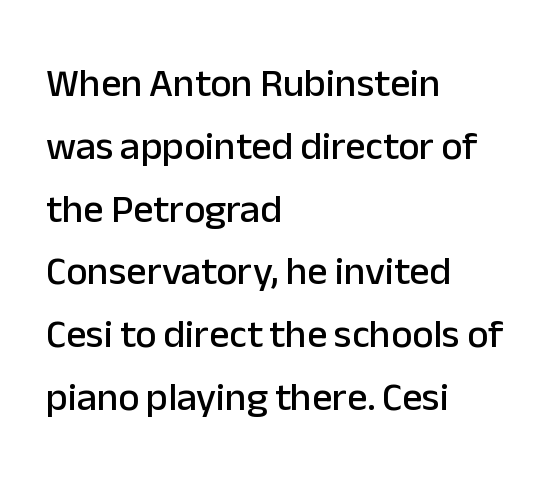
Varying glyph widths throughout — classic text-font behaviour. Compared with a centered layout, this one pins lines to the left instead. The horizontal fit of the characters is conventional and even. In terms of posture, this sample is upright. Quick note: interline space is typical.
